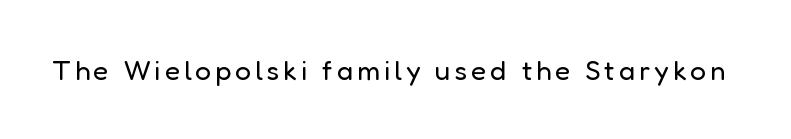
Q: Is the text bold? A: No.
Q: Is the text italic (slanted)? A: No, it is upright.
Q: Is the typeface a serif or a sans-serif typeface? A: Sans-serif.
Q: Is the text underlined? A: No.
Q: Width (condensed, normal, or wide)? A: Normal.
Q: Stroke contrast? A: Low.
Q: x-height? A: Medium.
Q: Monospaced? A: No.
